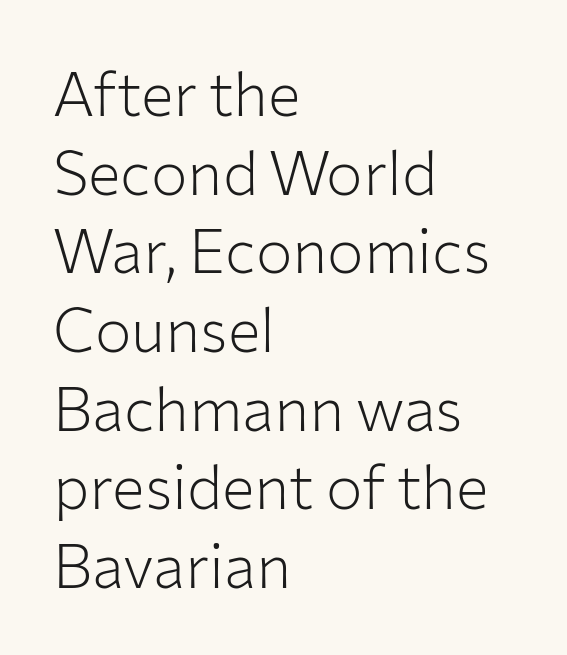
The image shows 61 px light sans-serif type, upright; set left-aligned, normal line spacing (1.29x), normal letter spacing, not underlined; low stroke contrast and a medium x-height.
